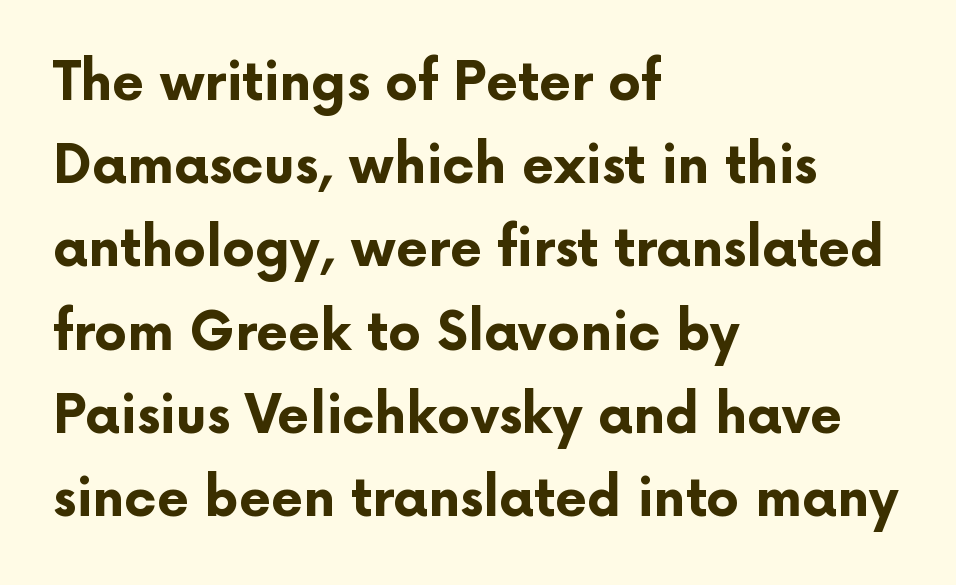
Q: Is the text bold? A: Yes.
Q: Is the text italic (slanted)? A: No, it is upright.
Q: Is the typeface a serif or a sans-serif typeface? A: Sans-serif.
Q: Is the text underlined? A: No.
Q: How is the paragraph aligned? A: Left-aligned.
Q: Is the spacing between letters normal or unusually wide? A: Normal.
Q: Is the spacing between lines tight, normal or loose? A: Normal.
Q: Width (condensed, normal, or wide)? A: Normal.
Q: Stroke contrast? A: Low.
Q: x-height? A: Medium.
Q: Monospaced? A: No.
